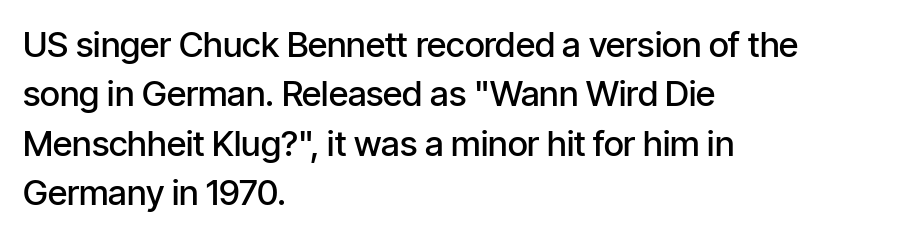
The image shows 35 px semibold, condensed sans-serif type, upright; set left-aligned, normal line spacing (1.41x), normal letter spacing, not underlined; low stroke contrast and a medium x-height.
